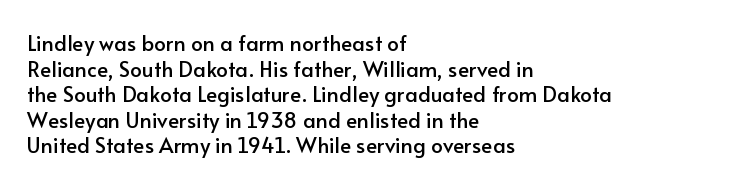
Q: Is the text italic (slanted)? A: No, it is upright.
Q: Is the text underlined? A: No.
Q: How is the paragraph aligned? A: Left-aligned.
Q: Is the spacing between letters normal or unusually wide? A: Normal.
